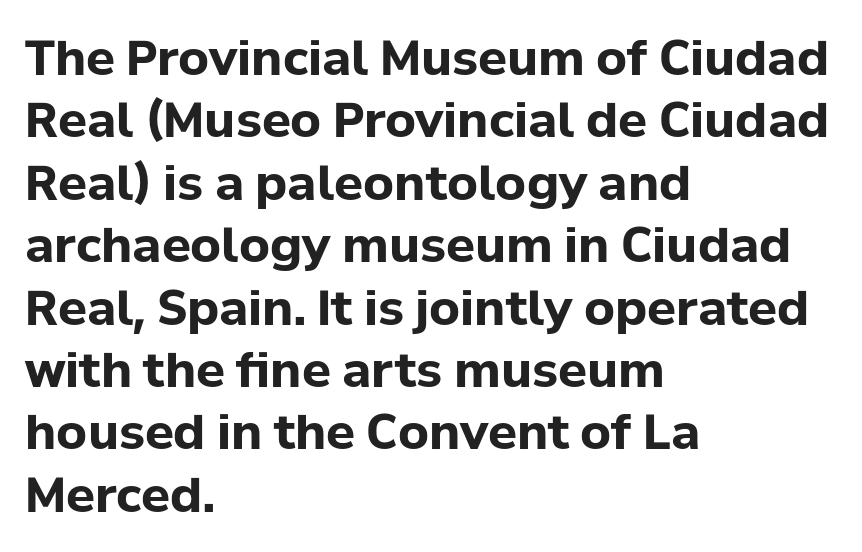
The passage shown is emphatically bold. The letters sit at their default tracking, neither squeezed nor spread. Font category for this specimen: sans-serif. Do the characters align in a grid? No, the font is proportional.
